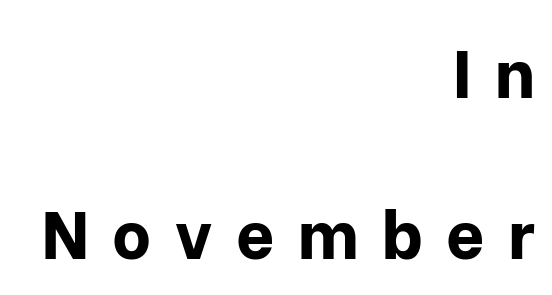
{"serif": "no", "italic": "no", "bold": "yes", "weight": "bold", "width": "normal", "stroke_contrast": "low", "x_height": "medium", "monospaced": "no", "underline": "no", "align": "right", "line_spacing": "loose", "line_spacing_ratio": 2.41, "letter_spacing": "wide", "letter_spacing_em": 0.35, "glyph_px": 67}
